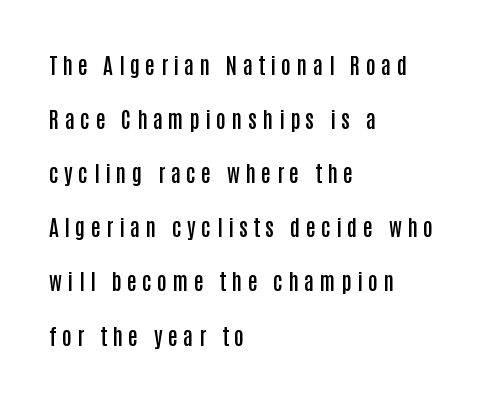
A great deal of white space separates one row of letters from the next. Weight check: semibold — heavier than regular, not quite bold. Words float on clear page, feet unadorned. A typesetter would call this heavily tracked-out type. Short and long lines alike share a common starting point at left.
